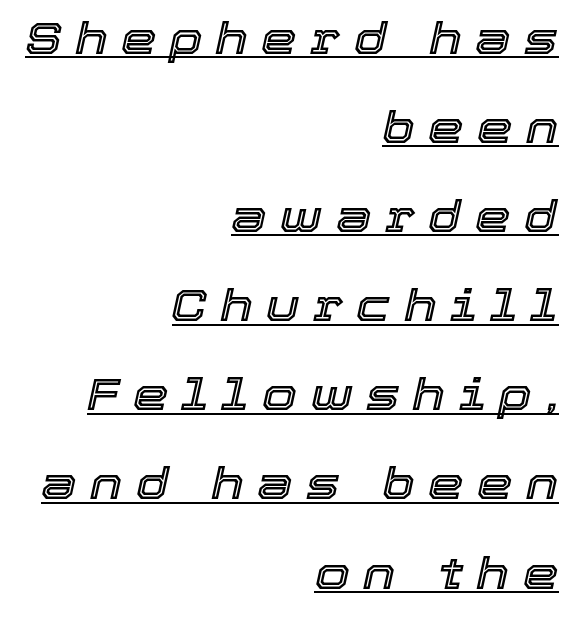
{"italic": "yes", "lean": "right", "slant_degrees": 12, "width": "normal", "x_height": "medium", "monospaced": "no", "underline": "yes", "align": "right", "line_spacing": "loose", "line_spacing_ratio": 1.98, "letter_spacing": "wide", "letter_spacing_em": 0.3, "glyph_px": 45}
